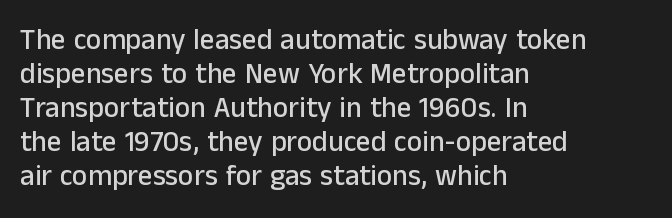
Clear beneath every line of the passage. The characters display no serif detailing; their extremities are plain. Tracking here is standard; glyphs follow each other at the usual distance. The passage shown is typed in a proportional face where columns would drift. Compared with a centered layout, this one pins lines to the left instead.
